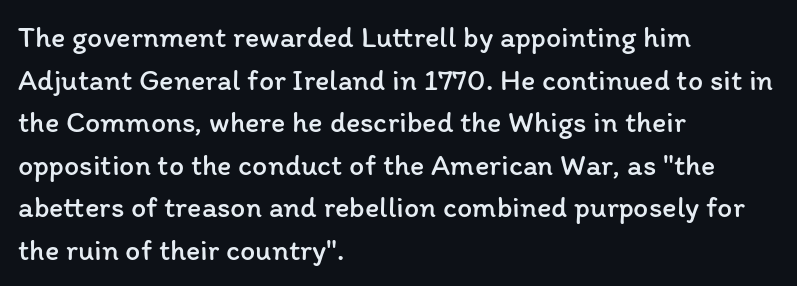
Q: Is the text bold? A: No.
Q: Is the text italic (slanted)? A: No, it is upright.
Q: Is the text underlined? A: No.
Q: How is the paragraph aligned? A: Left-aligned.
Q: Is the spacing between letters normal or unusually wide? A: Normal.
Q: Is the spacing between lines tight, normal or loose? A: Normal.
Q: Width (condensed, normal, or wide)? A: Normal.
Q: Stroke contrast? A: Low.
Q: x-height? A: Medium.
Q: Monospaced? A: No.
